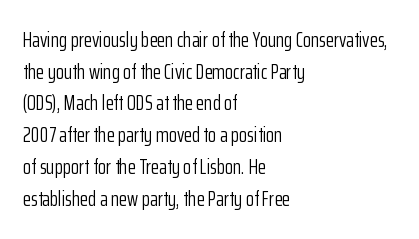
Q: Is the text bold? A: No.
Q: Is the text italic (slanted)? A: No, it is upright.
Q: Is the text underlined? A: No.
Q: How is the paragraph aligned? A: Left-aligned.
Q: Is the spacing between letters normal or unusually wide? A: Normal.
Q: Is the spacing between lines tight, normal or loose? A: Normal.
